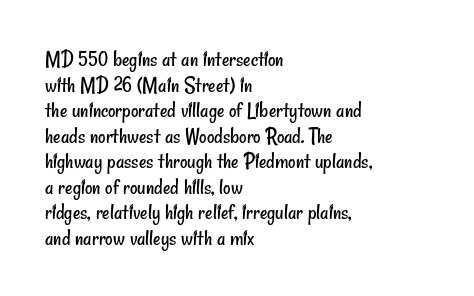
Tightly led — the rows are bunched. Between one letter and the next there's only the usual sliver of space. The letters look calm and open, with moderate or lighter stems. All the whitespace from short lines collects on the right. Anything drawn beneath the words? Only blank space.
